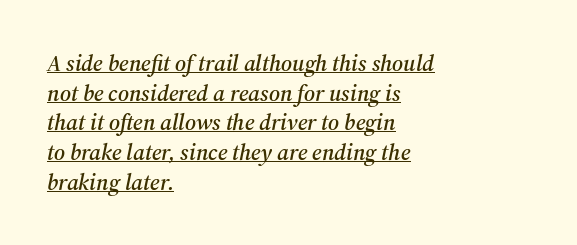
In CSS terms this would be text-align: left. You can see a thin bar hugging the bottom of the glyphs. Students, note that the glyphs here touch the page at normal intervals. The axis of the letterforms is tilted away from vertical. Whoever set this chose a conventional vertical rhythm.
